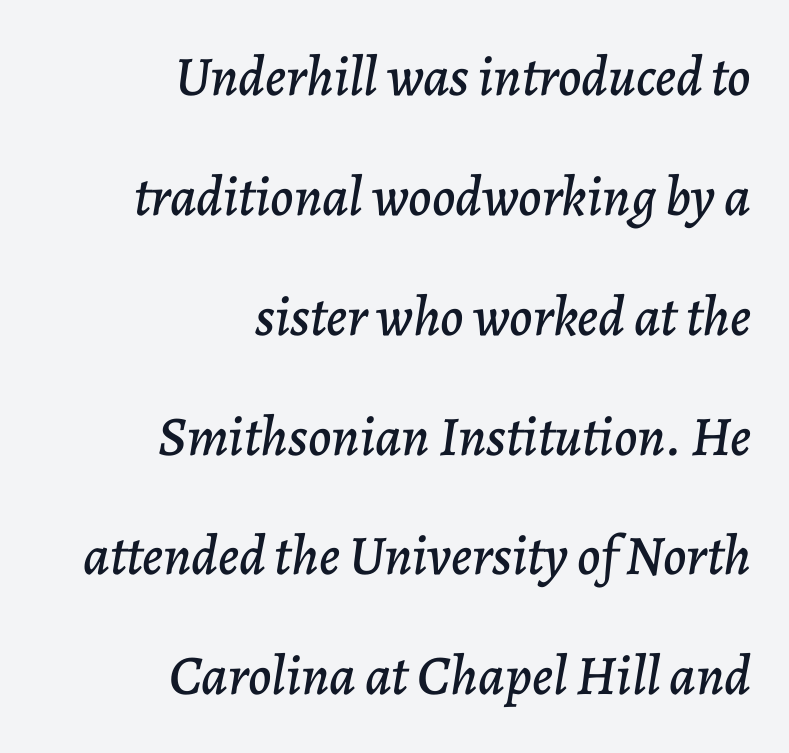
The image shows 56 px text type, italic (leaning right); set right-aligned, loose line spacing (2.14x), normal letter spacing, not underlined; low stroke contrast and a medium x-height.
